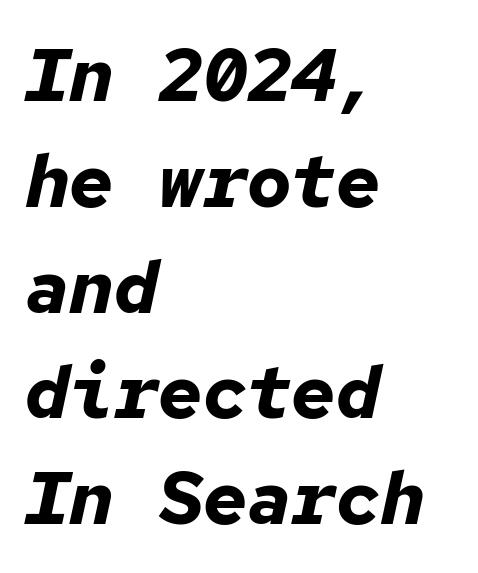
The image shows 74 px bold type, italic (leaning right), monospaced; set left-aligned, normal line spacing (1.43x), normal letter spacing, not underlined; low stroke contrast and a medium x-height.
